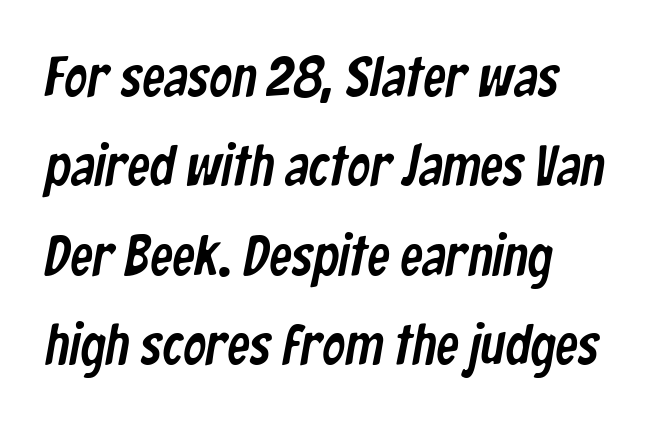
{"serif": "no", "width": "condensed", "stroke_contrast": "low", "x_height": "medium", "monospaced": "no", "underline": "no", "align": "left", "line_spacing": "normal", "line_spacing_ratio": 1.57, "letter_spacing": "normal", "letter_spacing_em": 0.0, "glyph_px": 57}
